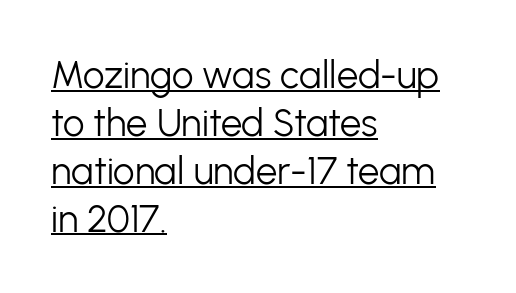
{"serif": "no", "italic": "no", "bold": "no", "weight": "light", "width": "normal", "stroke_contrast": "low", "x_height": "medium", "monospaced": "no", "underline": "yes", "align": "left", "line_spacing": "normal", "line_spacing_ratio": 1.26, "letter_spacing": "normal", "letter_spacing_em": 0.0, "glyph_px": 38}
